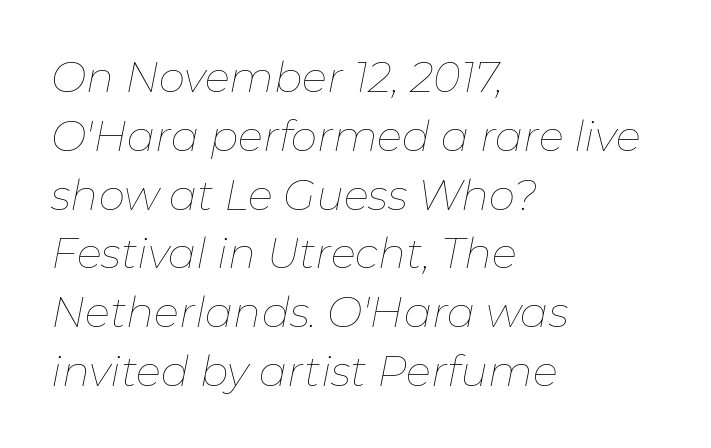
The image shows 42 px thin type, italic (leaning right); set left-aligned, normal line spacing (1.4x), normal letter spacing, not underlined; low stroke contrast and a medium x-height.
